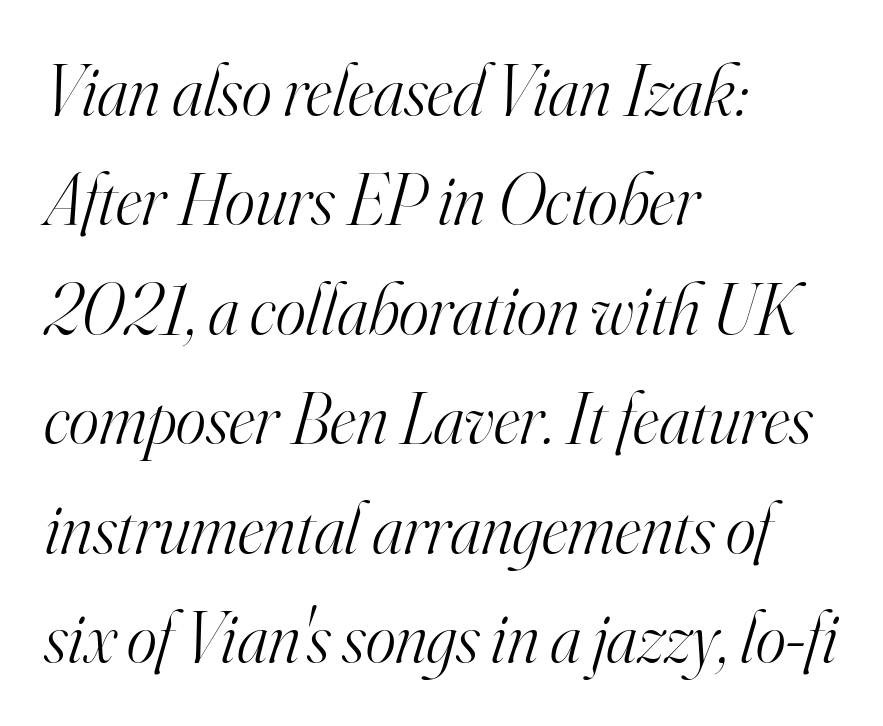
The image shows 72 px light serif type, italic (leaning right); set left-aligned, normal line spacing (1.52x), normal letter spacing, not underlined; high stroke contrast and a small x-height.
